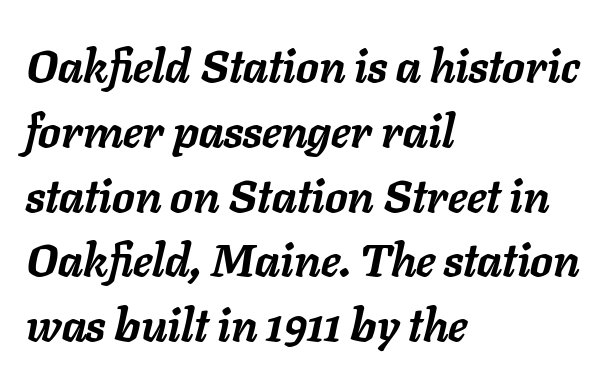
The image shows 45 px semibold type, italic (leaning right); set left-aligned, normal line spacing (1.44x), normal letter spacing, not underlined; low stroke contrast and a medium x-height.
